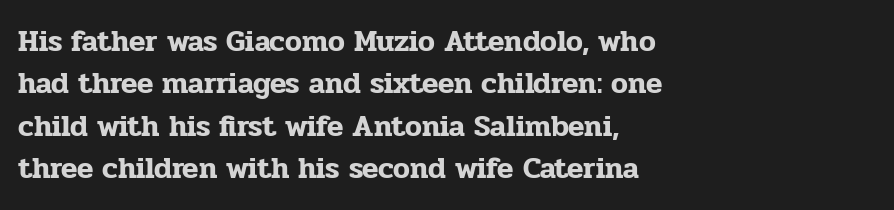
Q: Is the text italic (slanted)? A: No, it is upright.
Q: Is the typeface a serif or a sans-serif typeface? A: Serif.
Q: Is the text underlined? A: No.
Q: How is the paragraph aligned? A: Left-aligned.
Q: Is the spacing between letters normal or unusually wide? A: Normal.
Q: Is the spacing between lines tight, normal or loose? A: Normal.
Q: Width (condensed, normal, or wide)? A: Normal.
Q: Stroke contrast? A: Low.
Q: x-height? A: Medium.
Q: Monospaced? A: No.
